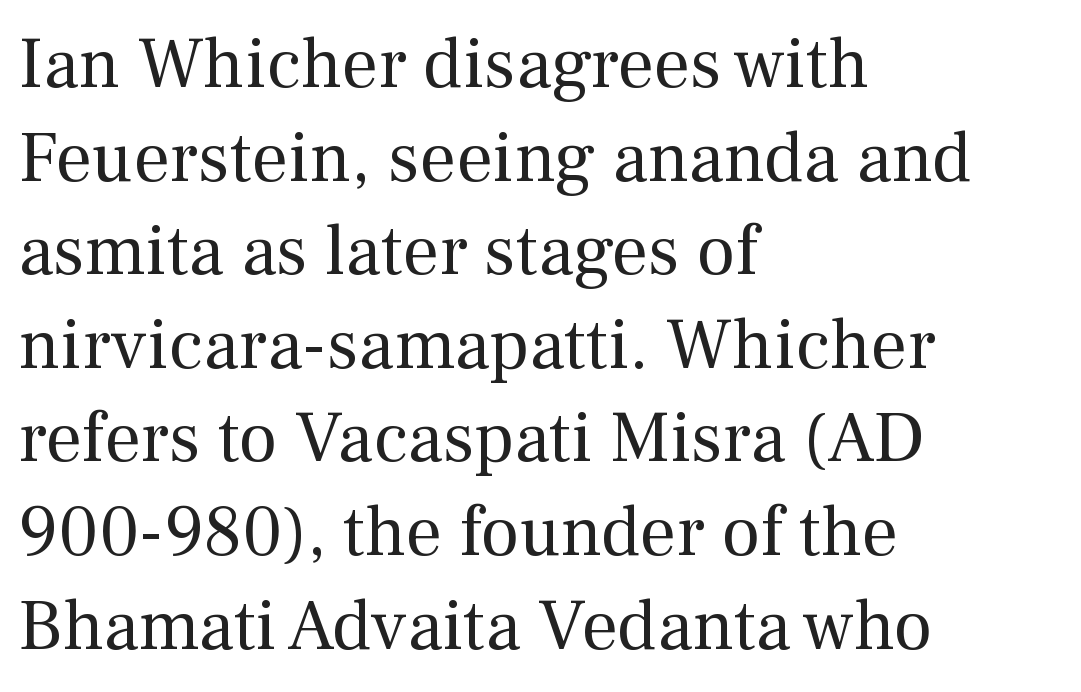
The image shows 72 px regular-weight serif type, upright; set left-aligned, normal line spacing (1.3x), normal letter spacing, not underlined; medium stroke contrast and a medium x-height.
